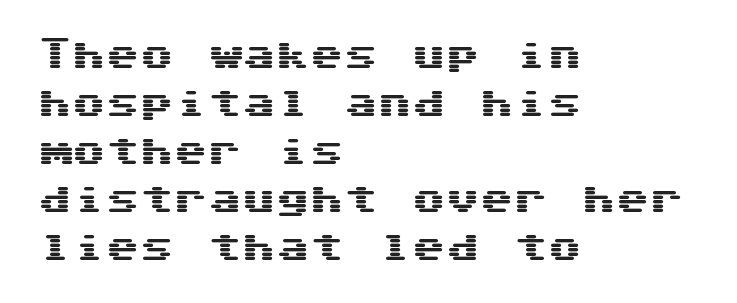
Q: Is the text italic (slanted)? A: No, it is upright.
Q: Is the typeface a serif or a sans-serif typeface? A: Sans-serif.
Q: Is the text underlined? A: No.
Q: How is the paragraph aligned? A: Left-aligned.
Q: Is the spacing between letters normal or unusually wide? A: Normal.
Q: Is the spacing between lines tight, normal or loose? A: Normal.
Q: Width (condensed, normal, or wide)? A: Wide.
Q: Stroke contrast? A: Medium.
Q: x-height? A: Medium.
